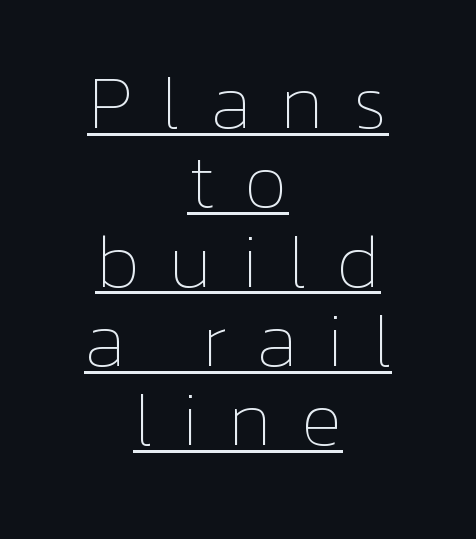
{"italic": "no", "bold": "no", "weight": "thin", "width": "normal", "stroke_contrast": "low", "x_height": "medium", "monospaced": "no", "underline": "yes", "align": "center", "line_spacing": "tight", "line_spacing_ratio": 1.03, "letter_spacing": "wide", "letter_spacing_em": 0.38, "glyph_px": 77}
